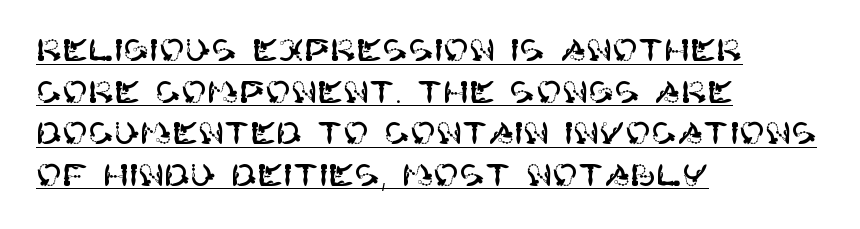
The image shows 31 px sans-serif type, upright; set left-aligned, normal line spacing (1.34x), normal letter spacing, underlined; high stroke contrast and a large x-height.
